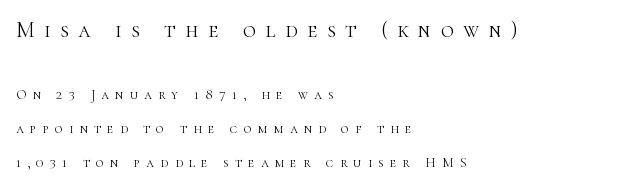
The image shows 22 px text type, upright; set left-aligned, loose line spacing (2.4x), unusually wide letter spacing (+0.44 em), not underlined; the first (top) block is 1.57x larger.
